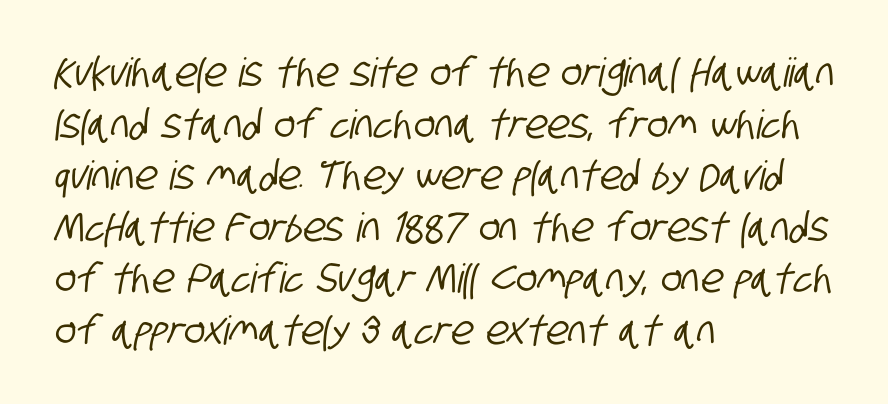
Reading down the block, your eye returns to a fixed left position each line. Bare-footed words on every line. If you measured baseline to baseline, you'd find a middling distance. Nothing sits at the stroke ends, so this counts as sans-serif. You could not count columns in this text — the font is proportionally spaced. The tracking reads as untouched default to a designer's eye.
